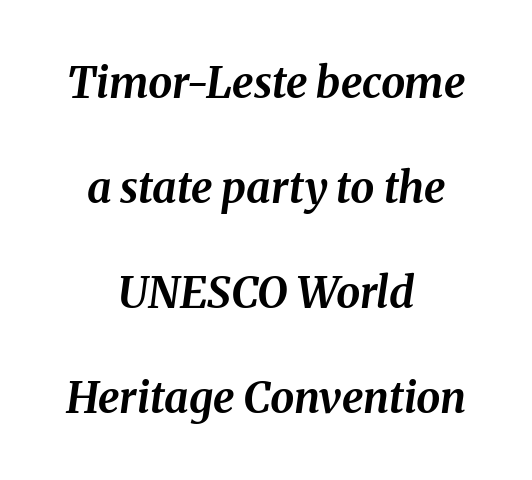
The image shows 43 px bold type, italic (leaning right); set centered, loose line spacing (2.44x), normal letter spacing, not underlined; medium stroke contrast and a medium x-height.
